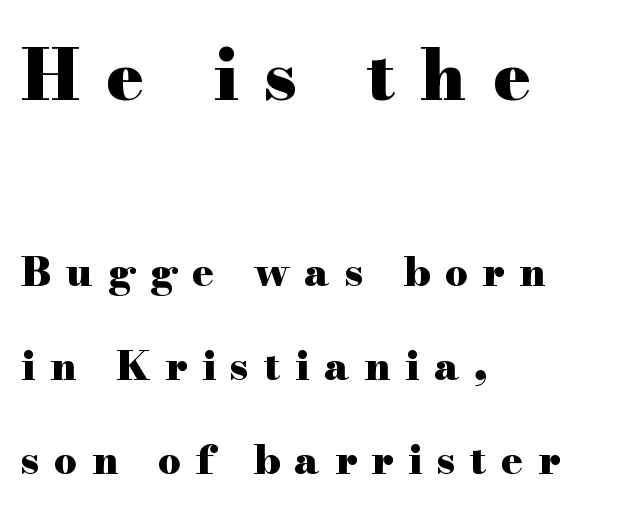
Q: Is the text bold? A: Yes.
Q: Is the text italic (slanted)? A: No, it is upright.
Q: Is the typeface a serif or a sans-serif typeface? A: Serif.
Q: Is the text underlined? A: No.
Q: How is the paragraph aligned? A: Left-aligned.
Q: Is the spacing between letters normal or unusually wide? A: Unusually wide.
Q: Is the spacing between lines tight, normal or loose? A: Loose.
Q: Which block of text is set in a larger size, the first (top) or the second (bottom)? A: The first (top) one.
Q: Width (condensed, normal, or wide)? A: Wide.
Q: Stroke contrast? A: High.
Q: x-height? A: Small.
Q: Monospaced? A: No.
